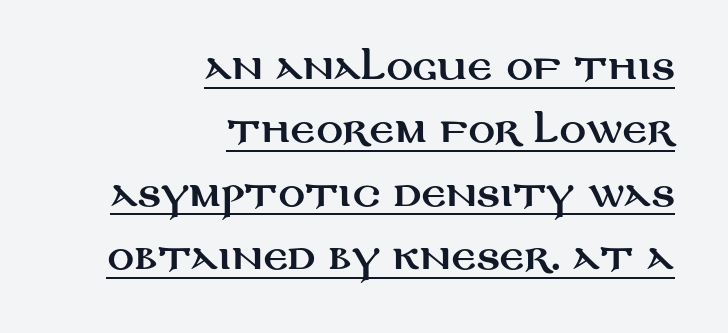
Q: Is the text italic (slanted)? A: No, it is upright.
Q: Is the typeface a serif or a sans-serif typeface? A: Sans-serif.
Q: Is the text underlined? A: Yes.
Q: How is the paragraph aligned? A: Right-aligned.
Q: Is the spacing between letters normal or unusually wide? A: Normal.
Q: Is the spacing between lines tight, normal or loose? A: Loose.
Q: Width (condensed, normal, or wide)? A: Wide.
Q: Stroke contrast? A: Medium.
Q: x-height? A: Large.
Q: Monospaced? A: No.
